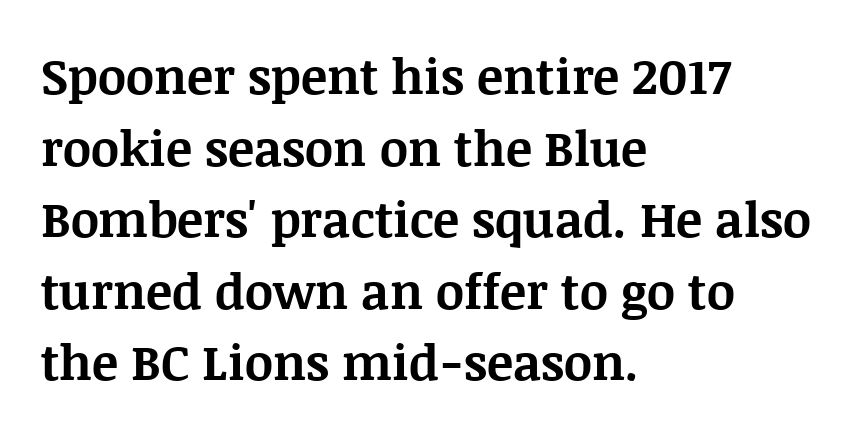
The image shows 49 px bold serif type, upright; set left-aligned, normal line spacing (1.46x), normal letter spacing, not underlined; medium stroke contrast and a large x-height.
